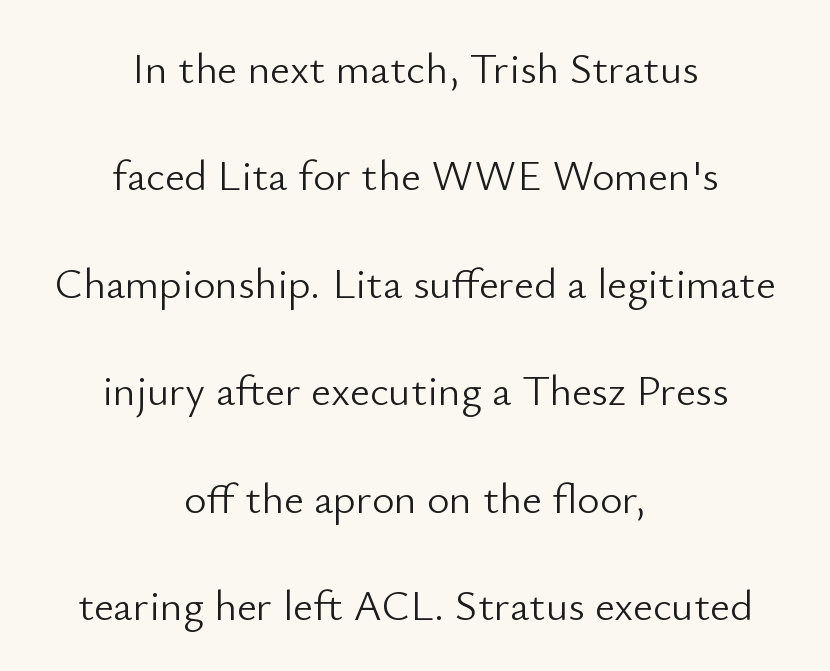
The image shows 43 px light sans-serif type, upright; set centered, loose line spacing (2.5x), normal letter spacing, not underlined; low stroke contrast and a small x-height.
